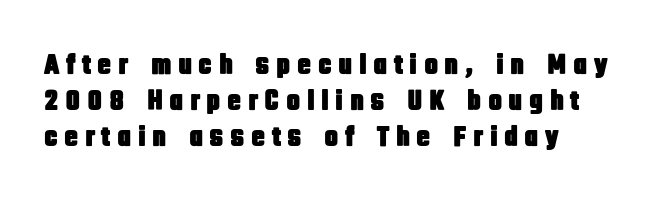
Italic: no, the glyphs are upright roman. Note the varied advance widths — an 'i' is clearly narrower than an 'm'. A student would call this left alignment; a typographer would say flush left, rag right. Does the leading feel generous? No, just average. What stands out about the letter spacing? Its width — letters are far apart. Only glyphs here, with clear space below each row.
